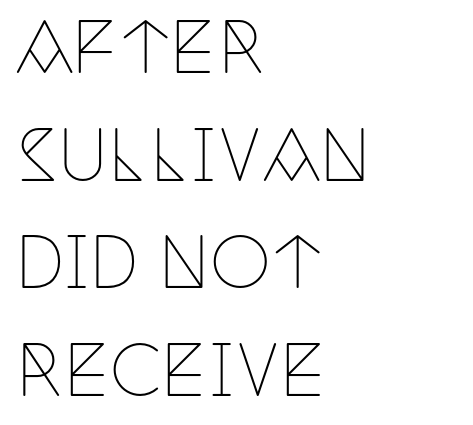
There is no visible air inserted between adjacent glyphs. The rag falls on the right side of this text block. Nobody drew a line under any word here. Character widths vary here, with narrow letters taking less room than wide ones. You can tell it's not italic because the verticals are truly vertical.
